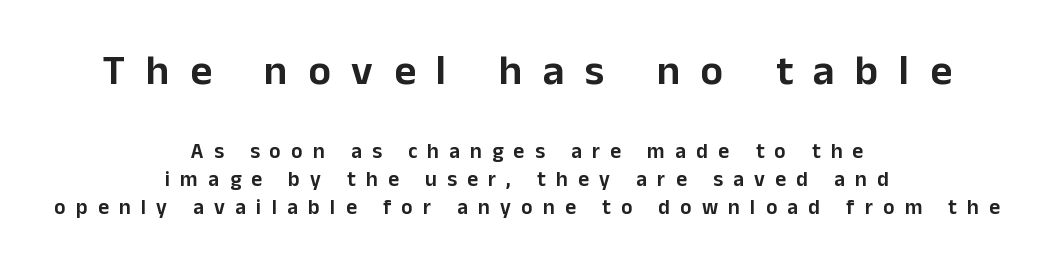
Q: Is the text italic (slanted)? A: No, it is upright.
Q: Is the typeface a serif or a sans-serif typeface? A: Sans-serif.
Q: Is the text underlined? A: No.
Q: How is the paragraph aligned? A: Centered.
Q: Is the spacing between letters normal or unusually wide? A: Unusually wide.
Q: Is the spacing between lines tight, normal or loose? A: Normal.
Q: Which block of text is set in a larger size, the first (top) or the second (bottom)? A: The first (top) one.
Q: Width (condensed, normal, or wide)? A: Normal.
Q: Stroke contrast? A: Low.
Q: x-height? A: Medium.
Q: Monospaced? A: No.
